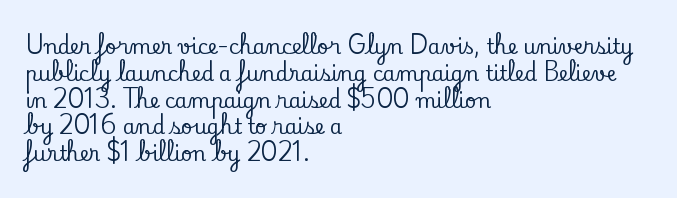
The vertical gap from one line to the next is medium. The letters sit at their default tracking, neither squeezed nor spread. A student would call this left alignment; a typographer would say flush left, rag right. Does the lettering tilt? It doesn't — this is upright.
